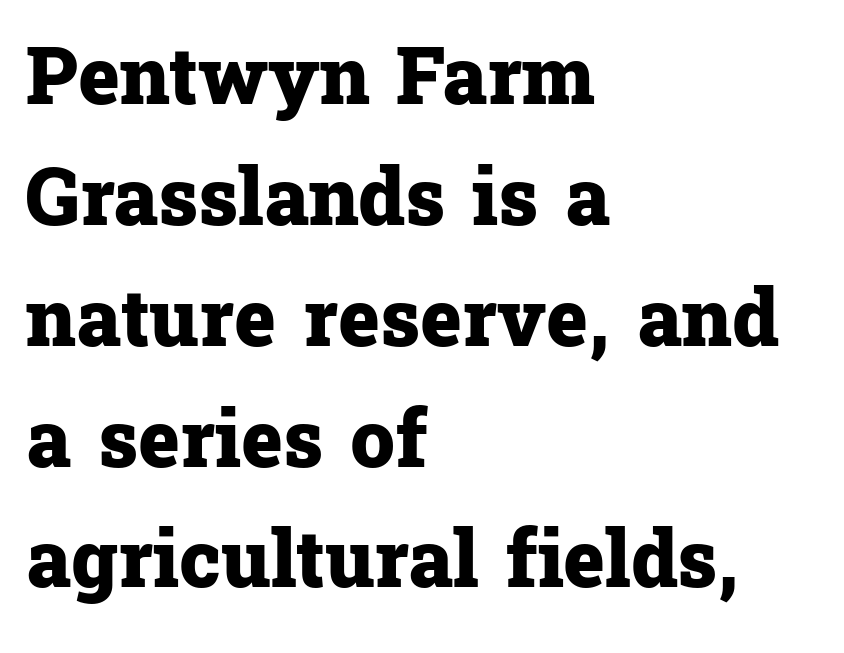
The image shows 79 px heavy serif type, upright; set left-aligned, normal line spacing (1.53x), normal letter spacing, not underlined; low stroke contrast and a medium x-height.
